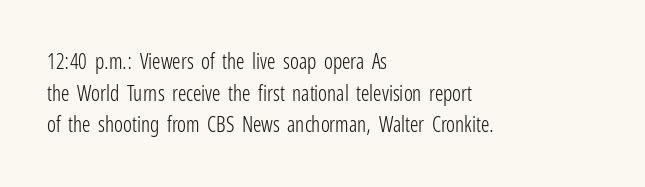
{"italic": "no", "bold": "no", "underline": "no", "align": "left", "line_spacing": "normal", "line_spacing_ratio": 1.51, "letter_spacing": "normal", "letter_spacing_em": 0.0, "glyph_px": 21}
